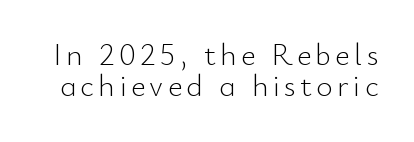
{"serif": "no", "italic": "no", "bold": "no", "weight": "light", "width": "normal", "stroke_contrast": "low", "x_height": "small", "monospaced": "no", "underline": "no", "line_spacing": "tight", "line_spacing_ratio": 1.01, "glyph_px": 31}
